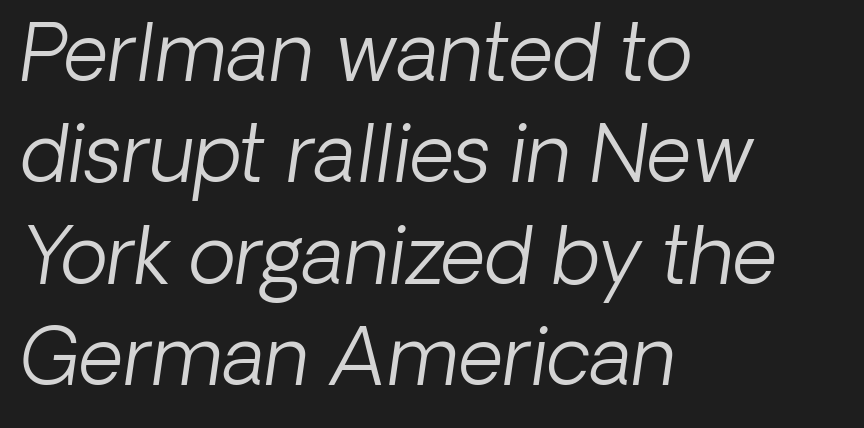
{"serif": "no", "bold": "no", "weight": "light", "width": "normal", "stroke_contrast": "low", "x_height": "medium", "monospaced": "no", "underline": "no", "align": "left", "line_spacing": "normal", "line_spacing_ratio": 1.3, "letter_spacing": "normal", "letter_spacing_em": 0.0, "glyph_px": 78}
